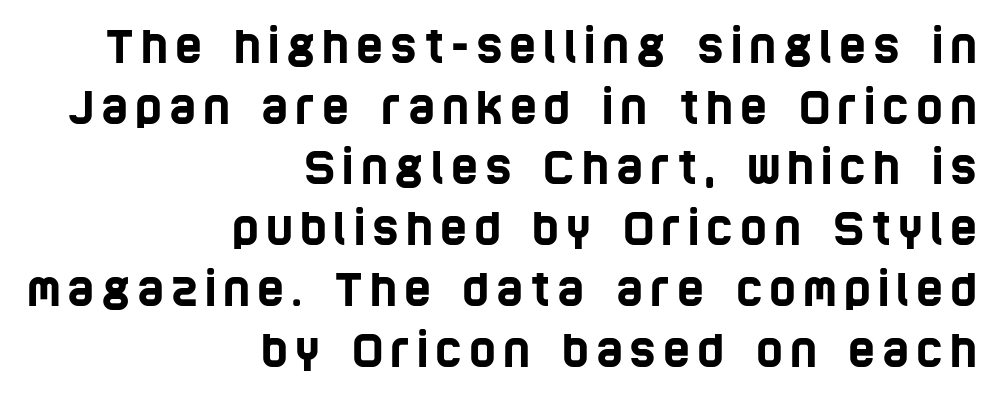
{"serif": "no", "width": "condensed", "stroke_contrast": "low", "x_height": "large", "monospaced": "no", "underline": "no", "align": "right", "line_spacing": "normal", "line_spacing_ratio": 1.32, "glyph_px": 46}
